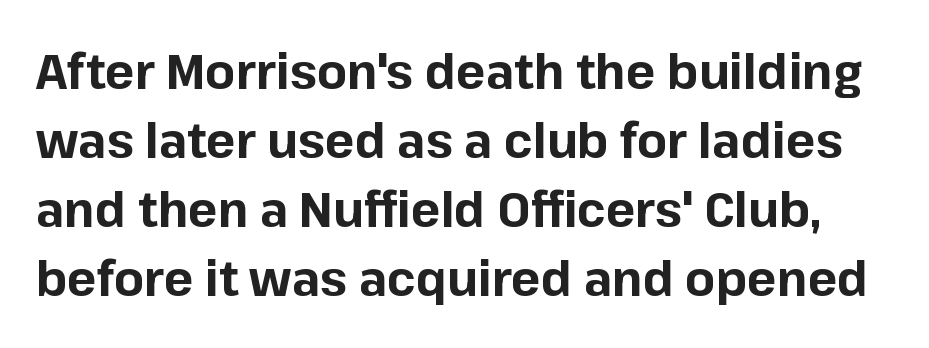
Q: Is the text bold? A: Yes.
Q: Is the text italic (slanted)? A: No, it is upright.
Q: Is the typeface a serif or a sans-serif typeface? A: Sans-serif.
Q: Is the text underlined? A: No.
Q: Is the spacing between letters normal or unusually wide? A: Normal.
Q: Is the spacing between lines tight, normal or loose? A: Normal.
Q: Width (condensed, normal, or wide)? A: Normal.
Q: Stroke contrast? A: Low.
Q: x-height? A: Medium.
Q: Monospaced? A: No.
